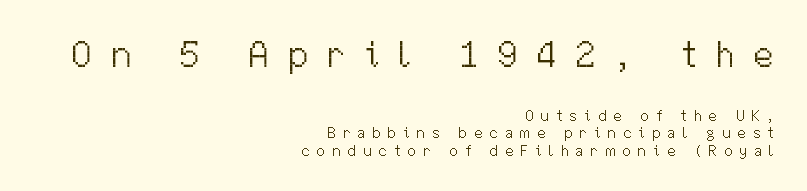
Q: Is the text bold? A: No.
Q: Is the text italic (slanted)? A: No, it is upright.
Q: Is the typeface a serif or a sans-serif typeface? A: Sans-serif.
Q: Is the text underlined? A: No.
Q: How is the paragraph aligned? A: Right-aligned.
Q: Is the spacing between letters normal or unusually wide? A: Unusually wide.
Q: Is the spacing between lines tight, normal or loose? A: Tight.
Q: Which block of text is set in a larger size, the first (top) or the second (bottom)? A: The first (top) one.
Q: Width (condensed, normal, or wide)? A: Normal.
Q: Stroke contrast? A: Medium.
Q: x-height? A: Medium.
Q: Monospaced? A: No.
